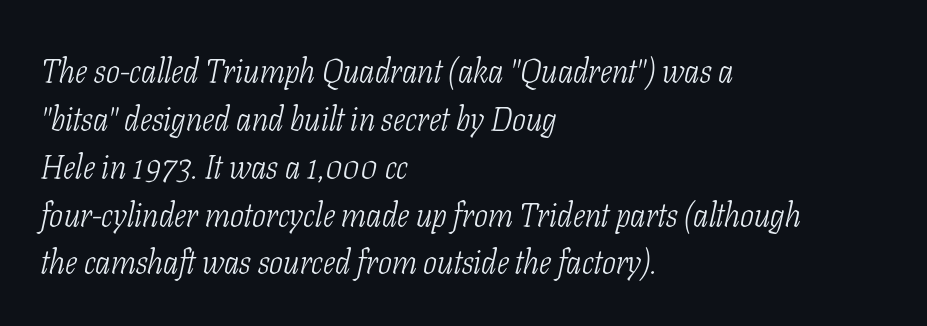
Q: Is the text bold? A: No.
Q: Is the text italic (slanted)? A: Yes, it leans right by about 11 degrees.
Q: Is the typeface a serif or a sans-serif typeface? A: Serif.
Q: Is the text underlined? A: No.
Q: How is the paragraph aligned? A: Left-aligned.
Q: Is the spacing between letters normal or unusually wide? A: Normal.
Q: Is the spacing between lines tight, normal or loose? A: Normal.
Q: Width (condensed, normal, or wide)? A: Condensed.
Q: Stroke contrast? A: Low.
Q: x-height? A: Medium.
Q: Monospaced? A: No.
